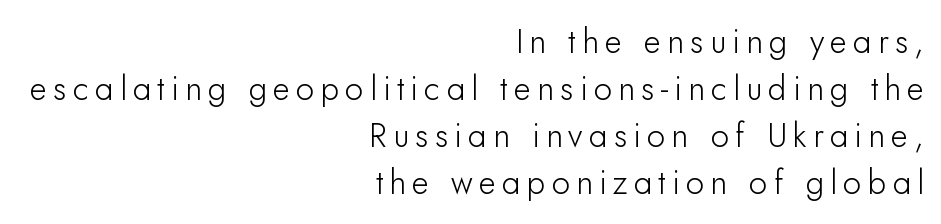
Q: Is the text italic (slanted)? A: No, it is upright.
Q: Is the typeface a serif or a sans-serif typeface? A: Sans-serif.
Q: Is the text underlined? A: No.
Q: How is the paragraph aligned? A: Right-aligned.
Q: Is the spacing between lines tight, normal or loose? A: Normal.
Q: Width (condensed, normal, or wide)? A: Normal.
Q: Stroke contrast? A: Low.
Q: x-height? A: Small.
Q: Monospaced? A: No.
